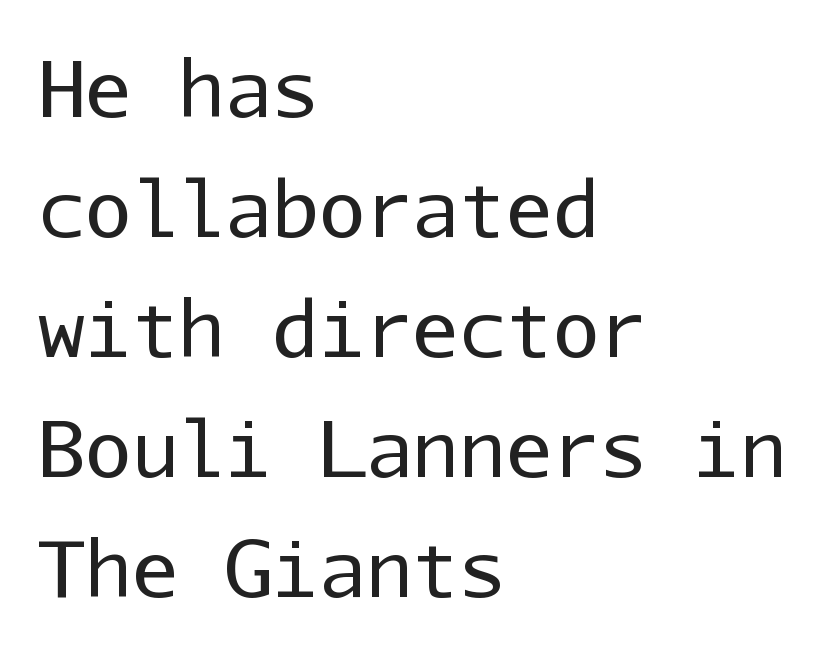
Each stroke keeps to a modest, everyday thickness or less. Lines of text with bare space underneath. Visually the block forms a straight wall on the left and a jagged coastline on the right. Is this a sans? Yes — the strokes have no serifs. You could count columns in this text — the font is strictly monospaced. Successive baselines arrive at the customary interval.
